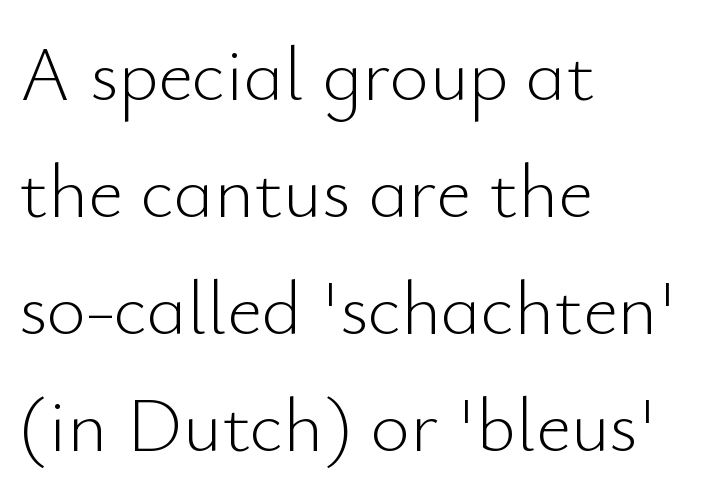
The image shows 76 px light sans-serif type, upright; set left-aligned, normal line spacing (1.54x), normal letter spacing, not underlined; low stroke contrast and a small x-height.
